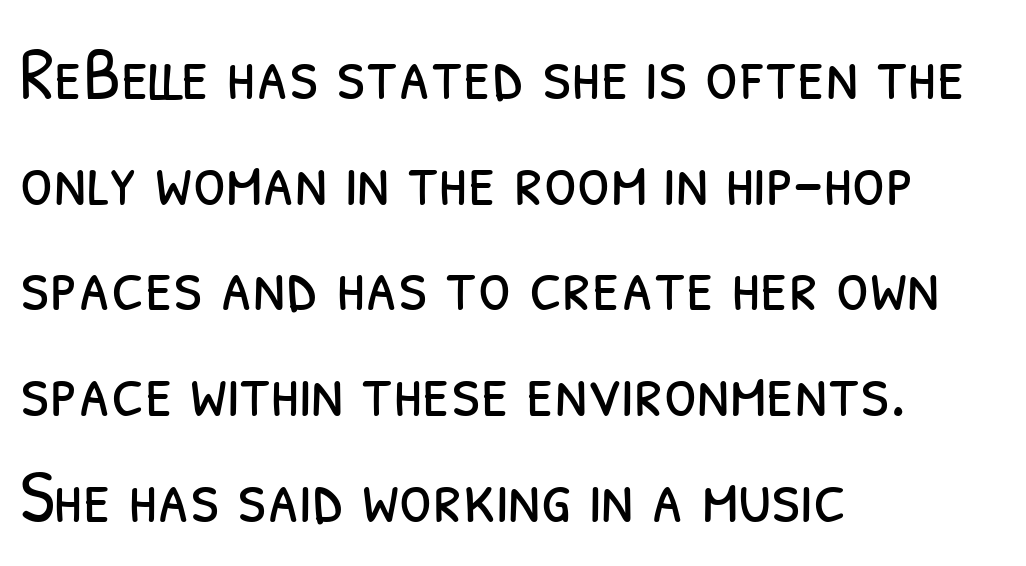
Descenders are the only things crossing below the line. Each stroke keeps to a modest, everyday thickness or less. The face used here is a sans, in the tradition of grotesques and geometrics. Words appear dense and cohesive because spacing is normal. Notice how descenders clear the ascenders below comfortably — that's standard leading.
